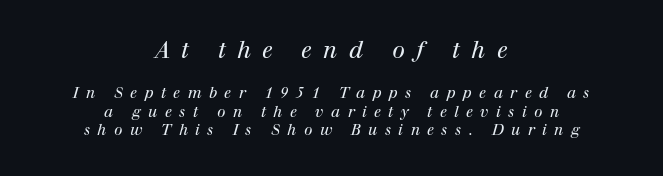
Glyph-to-glyph distance is far greater than everyday printed text. Rule under the text: the space is simply empty. The composition opens big and finishes small. The letterforms sit at book weight or below. It's the slanting kind of type.
